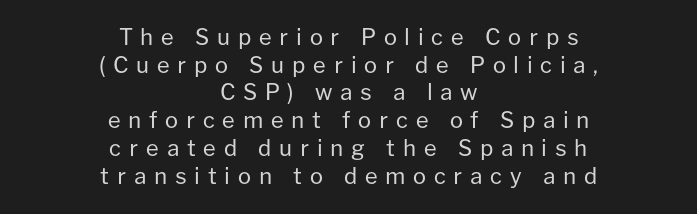
{"italic": "no", "bold": "no", "underline": "no", "align": "center", "line_spacing": "normal", "line_spacing_ratio": 1.26, "letter_spacing": "wide", "letter_spacing_em": 0.35, "glyph_px": 22}
